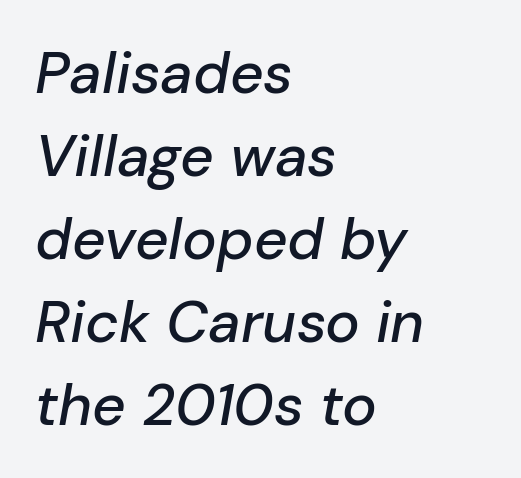
Q: Is the text italic (slanted)? A: Yes, it leans right by about 10 degrees.
Q: Is the text underlined? A: No.
Q: How is the paragraph aligned? A: Left-aligned.
Q: Is the spacing between letters normal or unusually wide? A: Normal.
Q: Is the spacing between lines tight, normal or loose? A: Normal.
Q: Width (condensed, normal, or wide)? A: Normal.
Q: Stroke contrast? A: Low.
Q: x-height? A: Medium.
Q: Monospaced? A: No.
